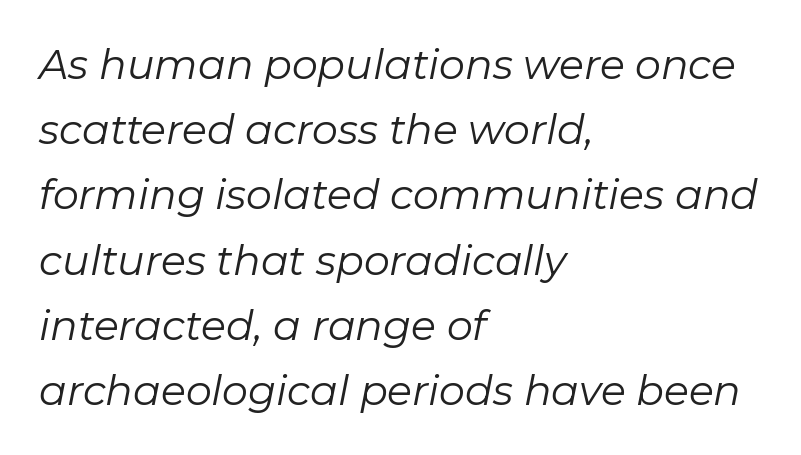
The image shows 41 px regular-weight type, italic (leaning right); set left-aligned, normal line spacing (1.59x), normal letter spacing, not underlined; low stroke contrast and a medium x-height.
